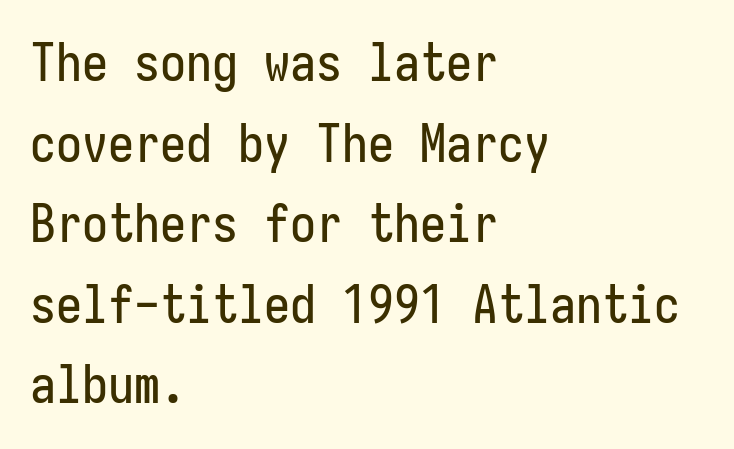
The rendering uses typewriter-style spacing with identical character cells. The passage shown is not underscored anywhere. Quick note: interline space is typical. Does the lettering tilt? It doesn't — this is upright. Grotesque or geometric, the face here clearly has no serifs. In terms of letterspacing, this is plain default setting.
